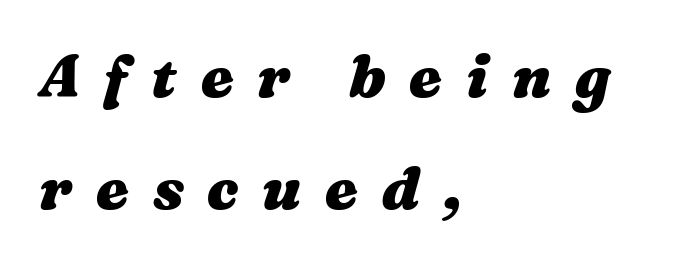
The image shows 59 px heavy, wide type, italic (leaning right); set left-aligned, loose line spacing (1.9x), unusually wide letter spacing (+0.4 em), not underlined; medium stroke contrast and a medium x-height.
